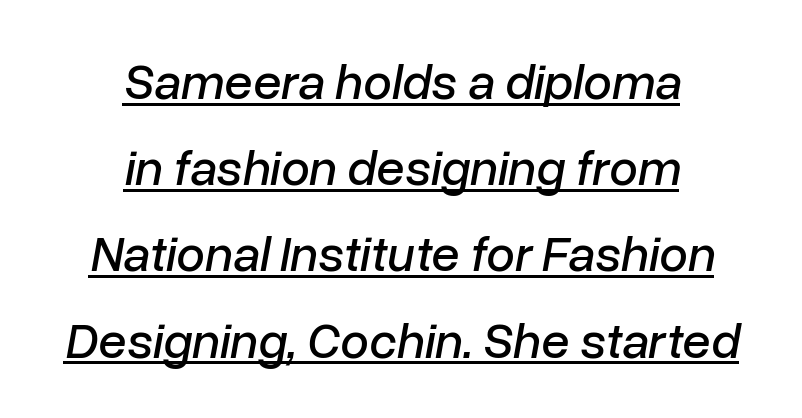
The letterforms sit shoulder to shoulder at normal distance. Does the leading feel generous? No, just average. Does the lettering tilt? It does — this is italic. Spacing verdict: proportional, widths tailored to each character. Is there an underline? Yes — a line sits under the letters. Each line is balanced around a shared central axis.
